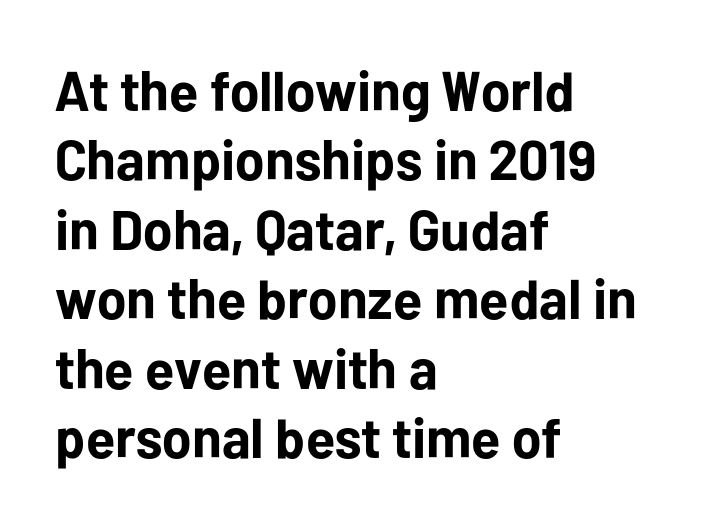
{"serif": "no", "italic": "no", "bold": "yes", "weight": "bold", "width": "normal", "stroke_contrast": "low", "x_height": "medium", "monospaced": "no", "underline": "no", "align": "left", "line_spacing_ratio": 1.24, "letter_spacing": "normal", "letter_spacing_em": 0.0, "glyph_px": 56}
